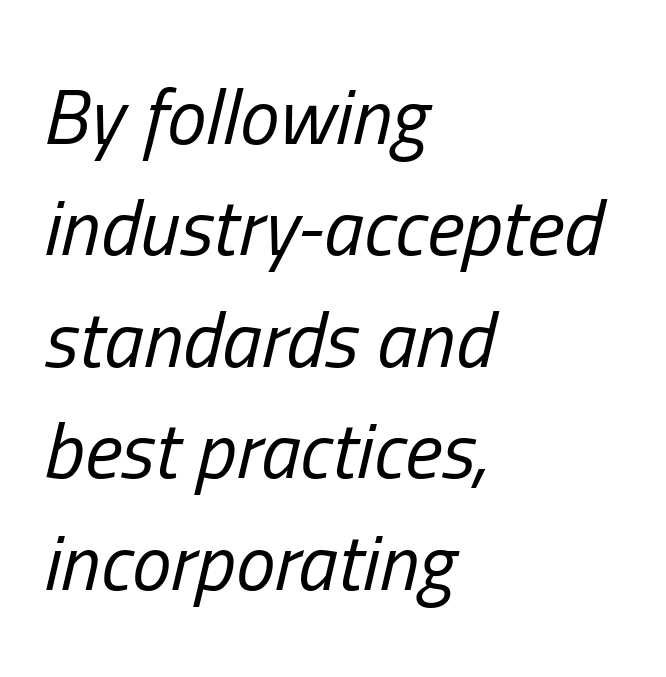
Q: Is the text bold? A: No.
Q: Is the text italic (slanted)? A: Yes, it leans right by about 13 degrees.
Q: Is the text underlined? A: No.
Q: How is the paragraph aligned? A: Left-aligned.
Q: Is the spacing between letters normal or unusually wide? A: Normal.
Q: Is the spacing between lines tight, normal or loose? A: Normal.
Q: Width (condensed, normal, or wide)? A: Condensed.
Q: Stroke contrast? A: Low.
Q: x-height? A: Medium.
Q: Monospaced? A: No.
